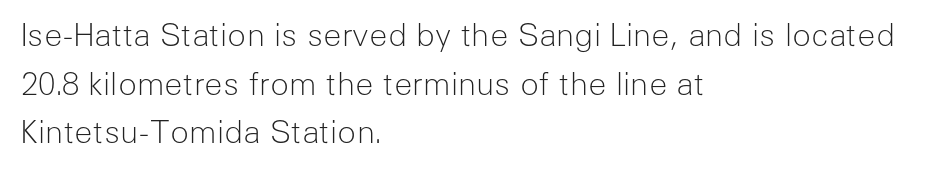
Q: Is the text bold? A: No.
Q: Is the text italic (slanted)? A: No, it is upright.
Q: Is the typeface a serif or a sans-serif typeface? A: Sans-serif.
Q: Is the text underlined? A: No.
Q: How is the paragraph aligned? A: Left-aligned.
Q: Is the spacing between letters normal or unusually wide? A: Normal.
Q: Is the spacing between lines tight, normal or loose? A: Normal.
Q: Width (condensed, normal, or wide)? A: Normal.
Q: Stroke contrast? A: Low.
Q: x-height? A: Medium.
Q: Monospaced? A: No.
